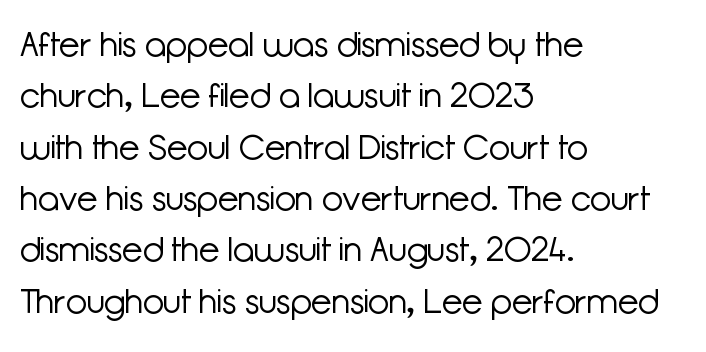
How would I describe the line gaps? Plain and ordinary. Words float on clear page, feet unadorned. On a weight scale, this lands at 450 or below. The rag falls on the right side of this text block. Serif or sans? Sans — the stroke terminals are bare. Tracking here is standard; glyphs follow each other at the usual distance.
